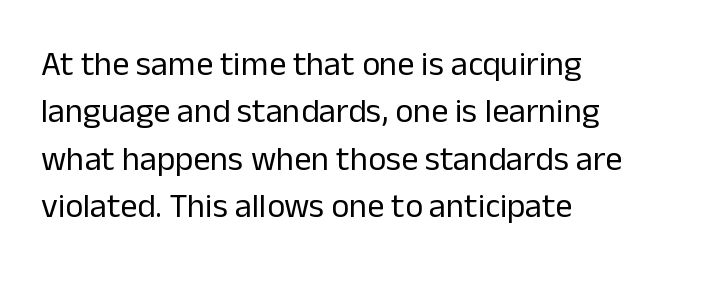
The image shows 34 px regular-weight sans-serif type, upright; set left-aligned, normal line spacing (1.39x), normal letter spacing, not underlined; low stroke contrast and a medium x-height.
